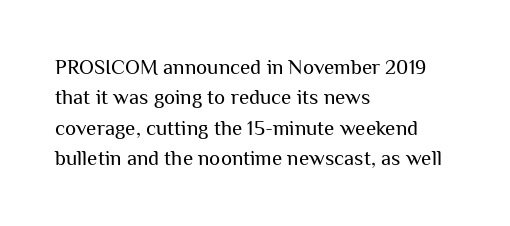
The image shows 21 px text type, upright; set left-aligned, normal line spacing (1.45x), normal letter spacing, not underlined.
